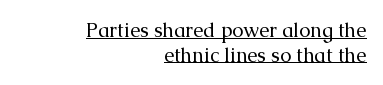
Each word holds together tightly as a unit, with standard inter-letter gaps. A rule runs beneath these lines of type. The typesetter chose a ragged-left arrangement here. Every character sits straight up, as roman type does. Counters stay open thanks to moderate or lighter strokes.
